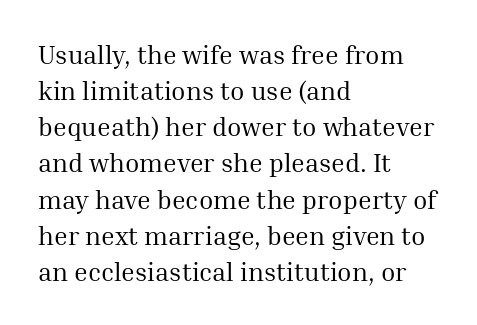
{"italic": "no", "bold": "no", "underline": "no", "align": "left", "line_spacing": "normal", "line_spacing_ratio": 1.39, "letter_spacing": "normal", "letter_spacing_em": 0.0, "glyph_px": 26}
